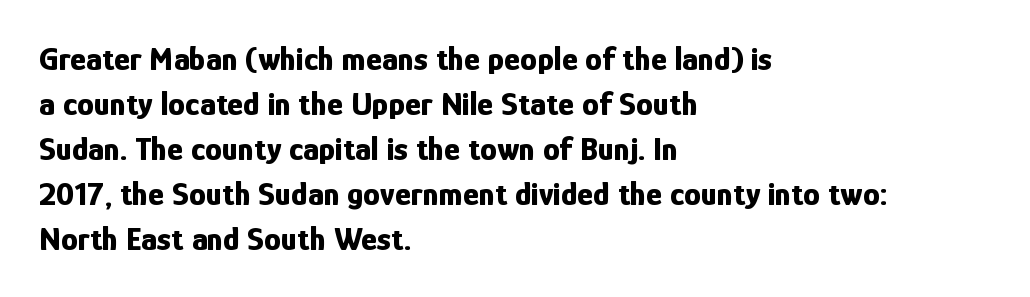
Regarding serifs, this sample does without them. All the whitespace from short lines collects on the right. Unlike italic type, these characters show no tilt at all. Normally led — the rows are evenly, conventionally spaced. The type is set solid horizontally, with unmodified tracking. Check the space under the baseline: it is left empty.
